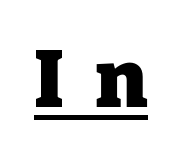
The image shows 80 px heavy serif type, upright; set unusually wide letter spacing (+0.38 em), underlined; low stroke contrast and a medium x-height.
